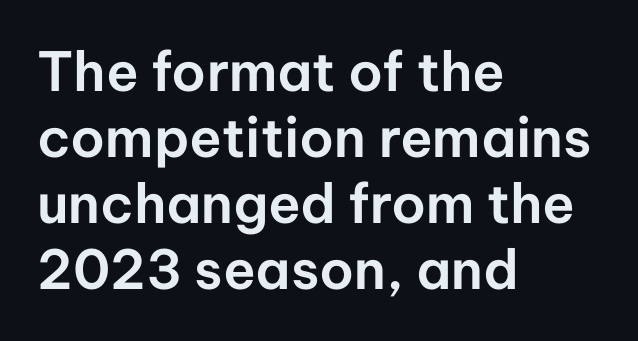
Q: Is the text italic (slanted)? A: No, it is upright.
Q: Is the typeface a serif or a sans-serif typeface? A: Sans-serif.
Q: Is the text underlined? A: No.
Q: How is the paragraph aligned? A: Left-aligned.
Q: Is the spacing between letters normal or unusually wide? A: Normal.
Q: Width (condensed, normal, or wide)? A: Normal.
Q: Stroke contrast? A: Low.
Q: x-height? A: Medium.
Q: Monospaced? A: No.
